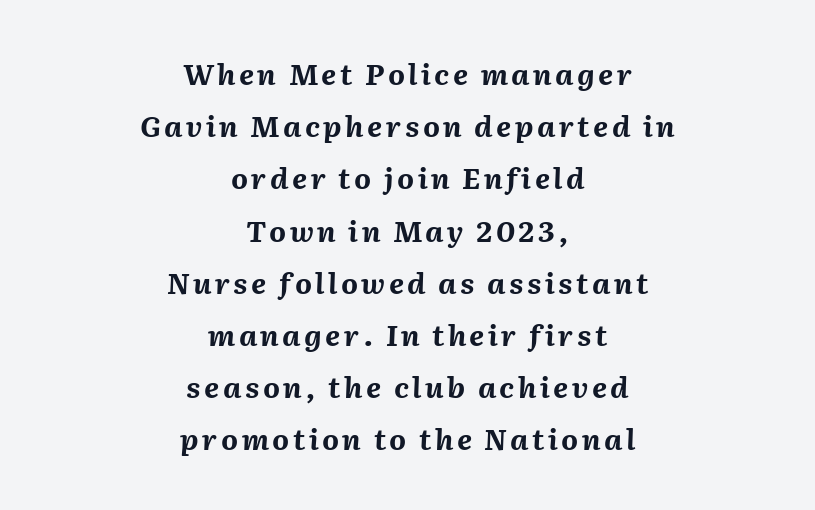
Q: Is the text bold? A: Yes.
Q: Is the text italic (slanted)? A: Yes, it leans right by about 2 degrees.
Q: Is the text underlined? A: No.
Q: How is the paragraph aligned? A: Centered.
Q: Width (condensed, normal, or wide)? A: Normal.
Q: Stroke contrast? A: Medium.
Q: x-height? A: Medium.
Q: Monospaced? A: No.
